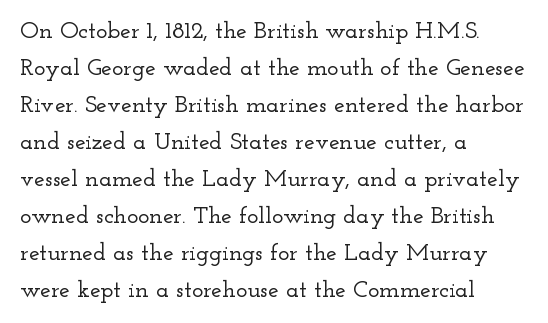
Q: Is the text italic (slanted)? A: No, it is upright.
Q: Is the text underlined? A: No.
Q: How is the paragraph aligned? A: Left-aligned.
Q: Is the spacing between letters normal or unusually wide? A: Normal.
Q: Is the spacing between lines tight, normal or loose? A: Normal.
